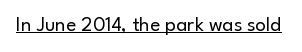
The image shows 21 px text type, upright; set normal letter spacing, underlined.
